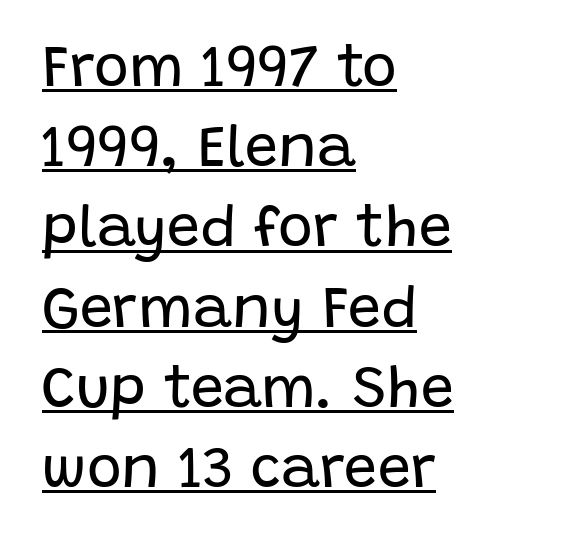
The image shows 59 px regular-weight sans-serif type, upright; set left-aligned, normal line spacing (1.36x), normal letter spacing, underlined; low stroke contrast and a large x-height.
